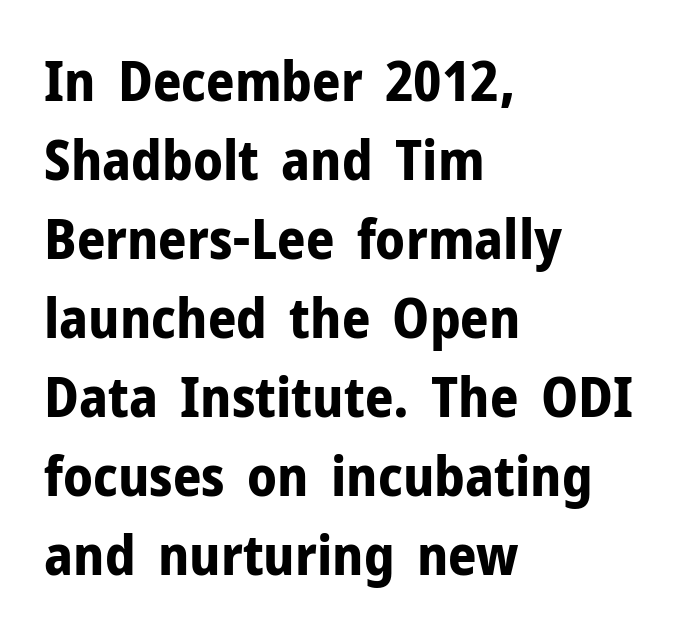
The image shows 56 px bold sans-serif type, upright; set left-aligned, normal line spacing (1.41x), normal letter spacing, not underlined; low stroke contrast and a medium x-height.
